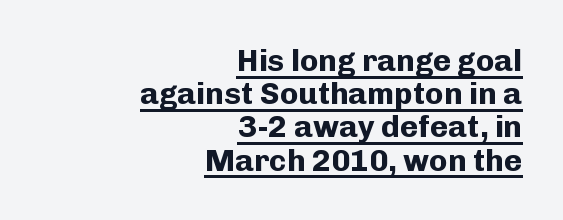
{"serif": "no", "italic": "no", "bold": "yes", "weight": "bold", "width": "normal", "stroke_contrast": "low", "x_height": "medium", "monospaced": "no", "underline": "yes", "align": "right", "line_spacing": "tight", "line_spacing_ratio": 1.07, "letter_spacing": "normal", "letter_spacing_em": 0.0, "glyph_px": 31}
